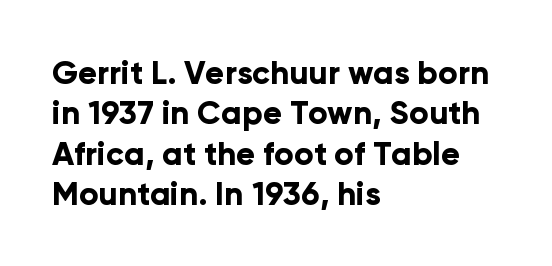
Q: Is the text bold? A: Yes.
Q: Is the text italic (slanted)? A: No, it is upright.
Q: Is the typeface a serif or a sans-serif typeface? A: Sans-serif.
Q: Is the text underlined? A: No.
Q: How is the paragraph aligned? A: Left-aligned.
Q: Is the spacing between letters normal or unusually wide? A: Normal.
Q: Is the spacing between lines tight, normal or loose? A: Normal.
Q: Width (condensed, normal, or wide)? A: Normal.
Q: Stroke contrast? A: Low.
Q: x-height? A: Medium.
Q: Monospaced? A: No.
